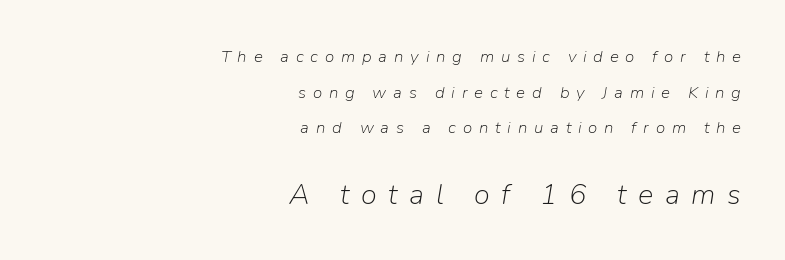
A typesetter would call this proportional, since set widths differ per character. A flush-right, rag-left setting is used for this passage. Compared with ordinary roman type, these characters are visibly tilted. Block two is the big one; block one sits smaller above it. Stems and bowls with no extra thickness — not bold. The horizontal fit of the characters is loose and conspicuously gappy.
